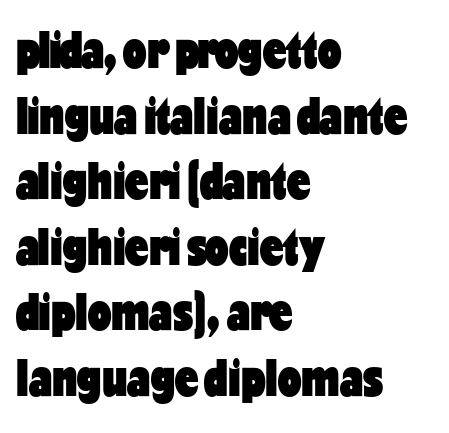
Every row of glyphs begins at an identical x-position on the left. Nothing unusual about the tracking: characters are spaced as the font intends. The letters stand upright; this is a roman face. This sample uses a sans-serif face. Character widths vary here, with narrow letters taking less room than wide ones. The leading is moderate, giving the passage an even texture.
